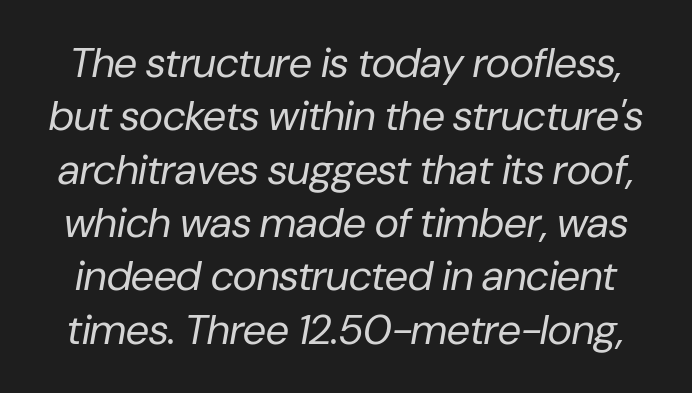
The image shows 42 px regular-weight type, italic (leaning right); set normal line spacing (1.27x), normal letter spacing, not underlined; low stroke contrast and a medium x-height.
